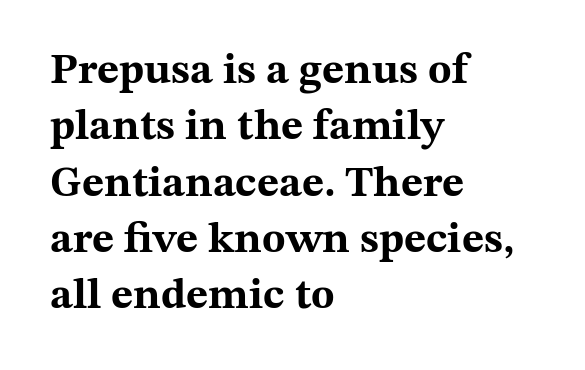
Q: Is the text bold? A: Yes.
Q: Is the text italic (slanted)? A: No, it is upright.
Q: Is the typeface a serif or a sans-serif typeface? A: Serif.
Q: Is the text underlined? A: No.
Q: How is the paragraph aligned? A: Left-aligned.
Q: Is the spacing between letters normal or unusually wide? A: Normal.
Q: Is the spacing between lines tight, normal or loose? A: Normal.
Q: Width (condensed, normal, or wide)? A: Wide.
Q: Stroke contrast? A: Medium.
Q: x-height? A: Medium.
Q: Monospaced? A: No.
